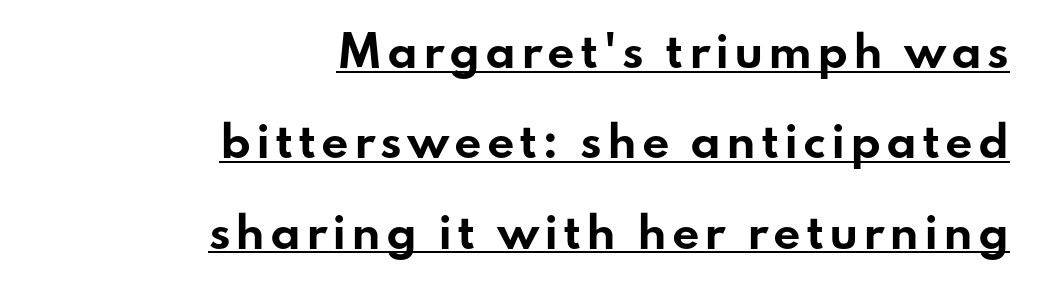
{"serif": "no", "italic": "no", "bold": "yes", "weight": "bold", "width": "wide", "stroke_contrast": "low", "x_height": "small", "monospaced": "no", "underline": "yes", "align": "right", "line_spacing": "loose", "line_spacing_ratio": 2.1, "glyph_px": 43}
